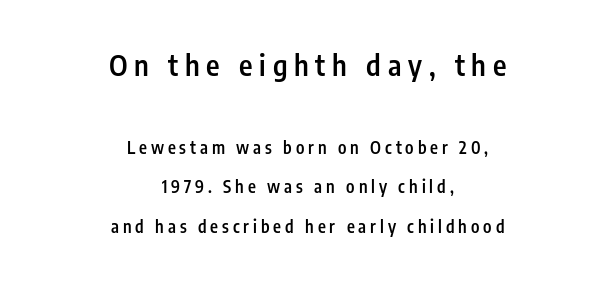
The image shows 29 px semibold, condensed sans-serif type, upright; set centered, loose line spacing (2.31x), unusually wide letter spacing (+0.23 em), not underlined; the first (top) block is 1.71x larger; low stroke contrast and a medium x-height.
